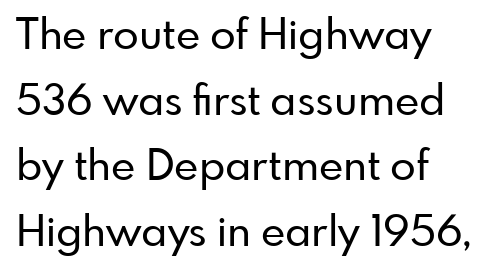
What kind of face is this? One without serifs — a sans. Is there much room between lines? A standard amount, neither cramped nor airy. Designer's note — italics off, roman on. Observe the ordinary spacing: letters are neighbours, not strangers. A typesetter would call this proportional, since set widths differ per character.
